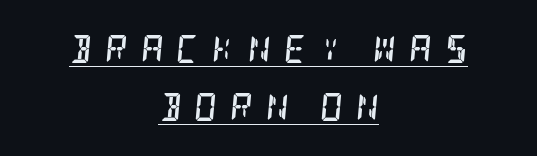
Someone cranked the tracking dial way up on this one. This sample trades compactness for vertical openness between lines. The passage shown is emphatically bold. Compared with undecorated copy, this sample adds a rule below the words.
